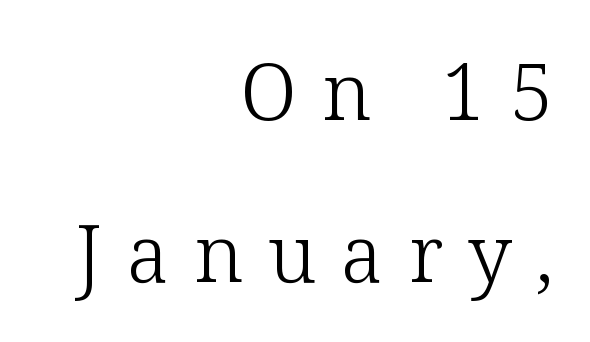
The image shows 78 px light serif type, upright; set right-aligned, loose line spacing (2.08x), unusually wide letter spacing (+0.32 em), not underlined; low stroke contrast and a medium x-height.
